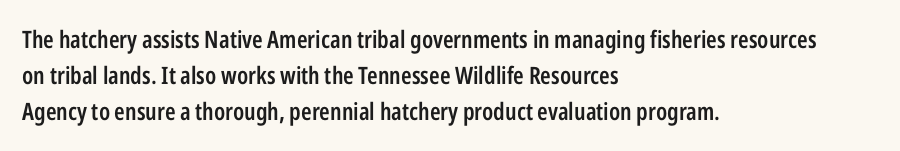
{"italic": "no", "bold": "semi", "underline": "no", "align": "left", "line_spacing": "normal", "line_spacing_ratio": 1.51, "letter_spacing": "normal", "letter_spacing_em": 0.0, "glyph_px": 24}
